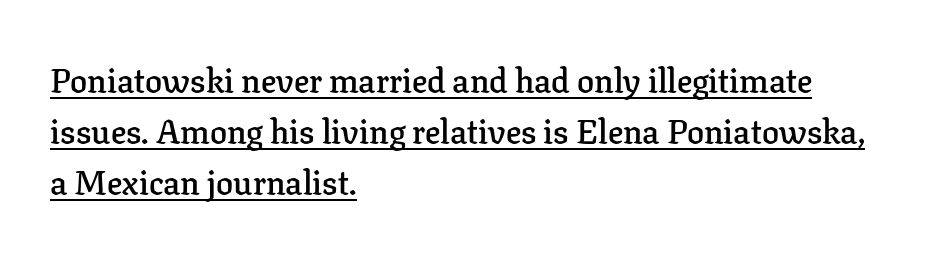
Serifs: yes, visible at the terminals of the letterforms. Compared with undecorated copy, this sample adds a rule below the words. Upright lettering throughout. A typesetter would call this proportional, since set widths differ per character.
